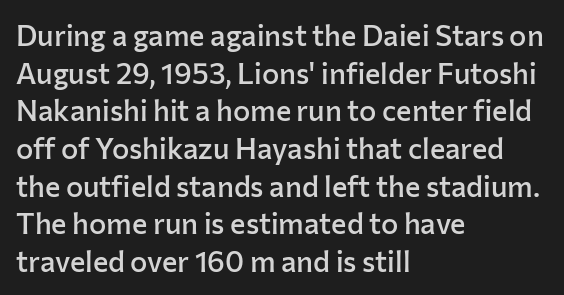
{"serif": "no", "italic": "no", "bold": "semi", "weight": "semibold", "width": "normal", "stroke_contrast": "low", "x_height": "medium", "monospaced": "no", "underline": "no", "align": "left", "line_spacing": "normal", "line_spacing_ratio": 1.3, "letter_spacing": "normal", "letter_spacing_em": 0.0, "glyph_px": 29}
